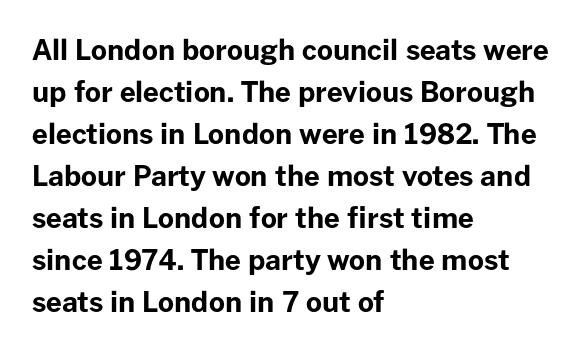
The image shows 28 px bold sans-serif type, upright; set left-aligned, normal line spacing (1.5x), normal letter spacing, not underlined; low stroke contrast and a medium x-height.
